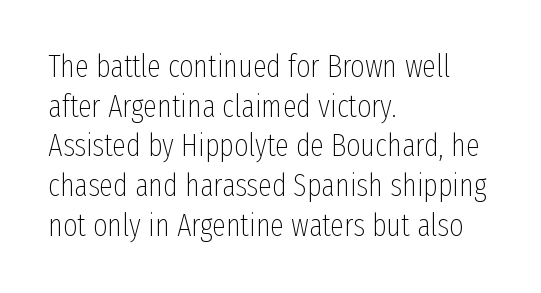
{"serif": "no", "italic": "no", "bold": "no", "weight": "thin", "width": "condensed", "stroke_contrast": "low", "x_height": "medium", "monospaced": "no", "underline": "no", "align": "left", "line_spacing": "normal", "line_spacing_ratio": 1.28, "letter_spacing": "normal", "letter_spacing_em": 0.0, "glyph_px": 31}
